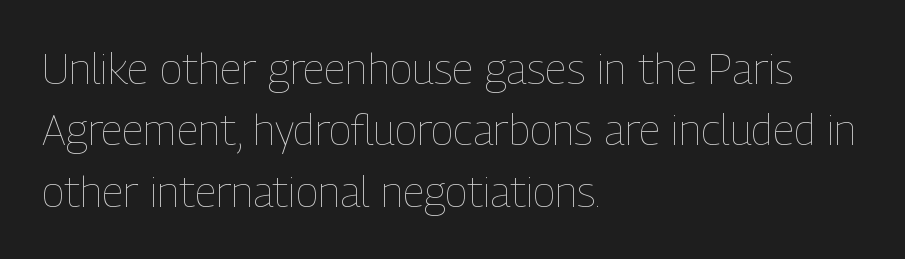
Note the varied advance widths — an 'i' is clearly narrower than an 'm'. Unmarked baselines from the first word to the last. No heavy texture on the line: the type isn't bold. This sample keeps an unexceptional amount of space between lines. Glyph-to-glyph distance matches everyday printed text.
